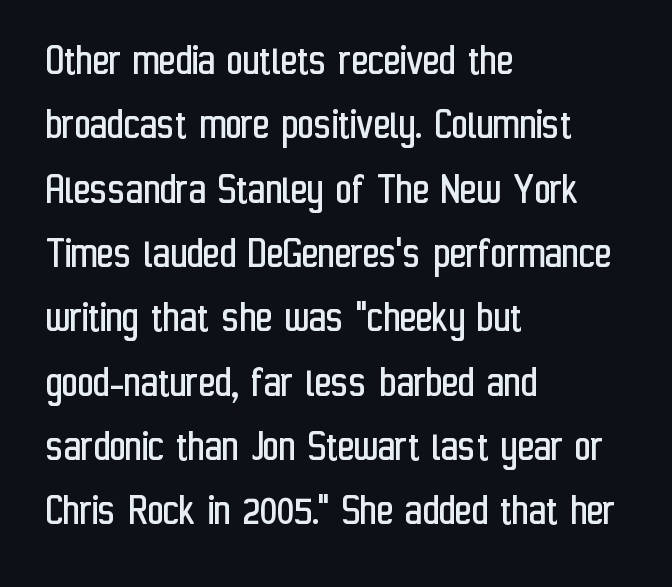
Caption: face not bold, strokes unweighted. Notice how the passage keeps a crisp vertical edge on the left only. Caption: standard tracking, unaltered. Horizontal bands of white between lines are of average thickness. The letters carry no serifs — their stems end cleanly without finishing strokes. A typesetter would call this proportional, since set widths differ per character.
